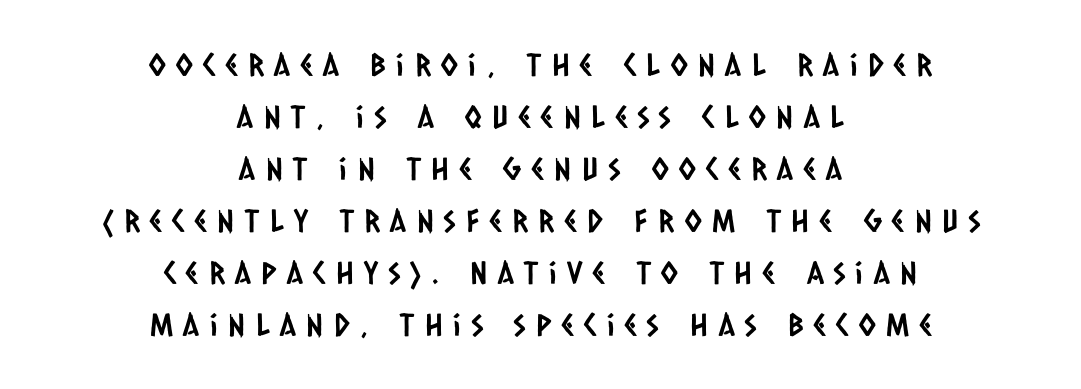
{"serif": "no", "width": "condensed", "stroke_contrast": "low", "x_height": "large", "monospaced": "no", "underline": "no", "align": "center", "line_spacing": "normal", "line_spacing_ratio": 1.68, "letter_spacing": "wide", "letter_spacing_em": 0.34, "glyph_px": 31}
